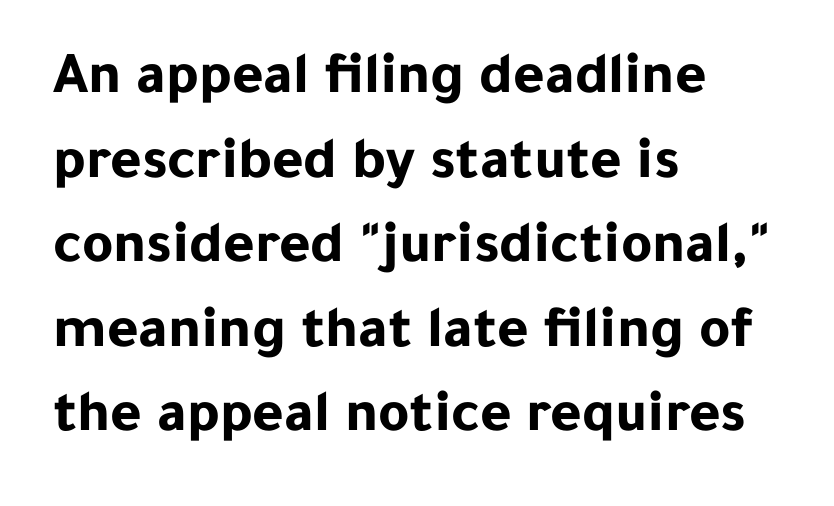
The image shows 60 px bold sans-serif type, upright; set left-aligned, normal line spacing (1.41x), normal letter spacing, not underlined; low stroke contrast and a medium x-height.
